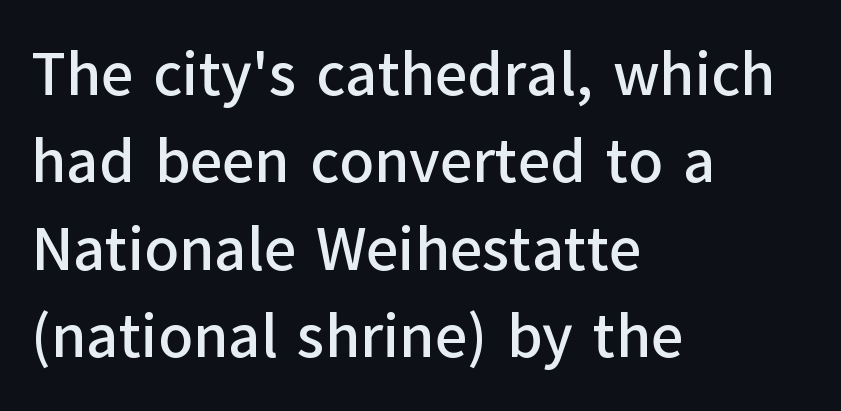
The image shows 62 px sans-serif type, upright; set left-aligned, normal line spacing (1.41x), normal letter spacing, not underlined; low stroke contrast and a medium x-height.
